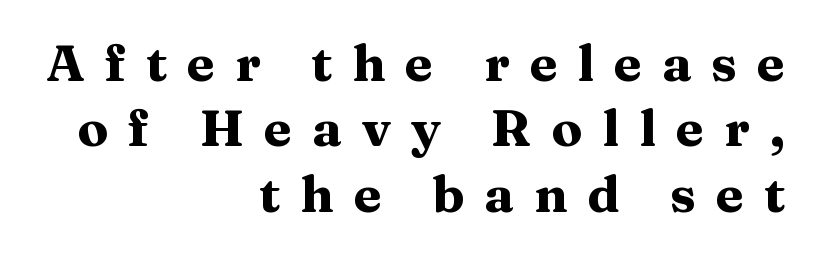
{"serif": "yes", "italic": "no", "bold": "yes", "weight": "heavy", "width": "wide", "stroke_contrast": "medium", "x_height": "medium", "monospaced": "no", "underline": "no", "align": "right", "line_spacing": "normal", "line_spacing_ratio": 1.28, "letter_spacing": "wide", "letter_spacing_em": 0.39, "glyph_px": 51}
